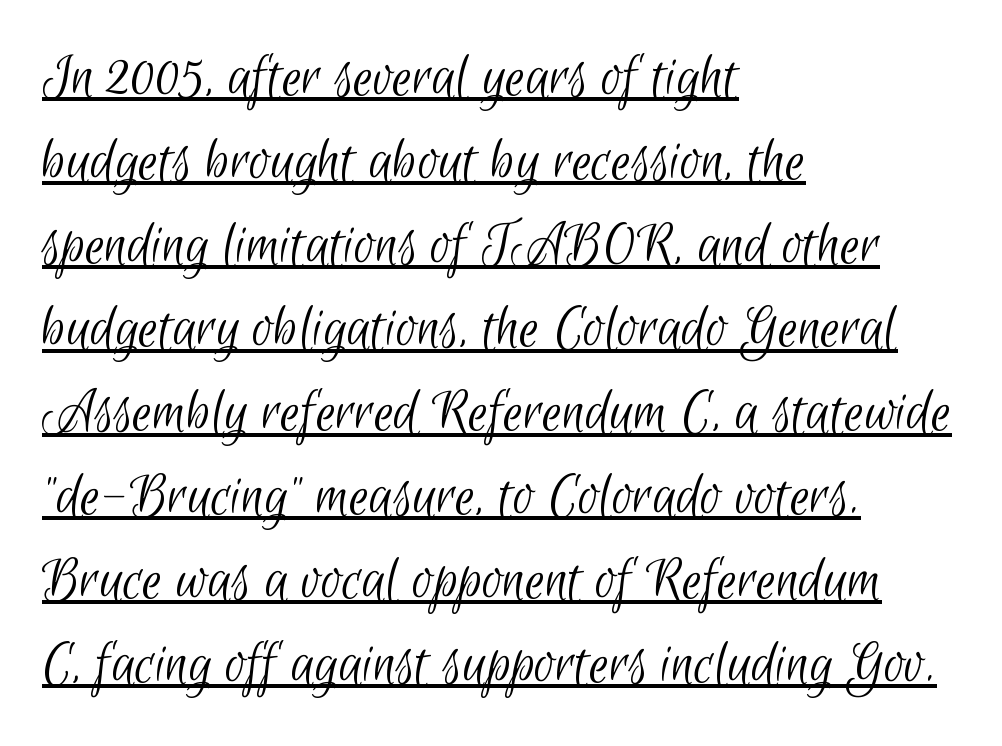
{"serif": "no", "bold": "no", "weight": "light", "width": "condensed", "stroke_contrast": "low", "x_height": "small", "monospaced": "no", "underline": "yes", "align": "left", "line_spacing": "normal", "line_spacing_ratio": 1.33, "letter_spacing": "normal", "letter_spacing_em": 0.0, "glyph_px": 63}
